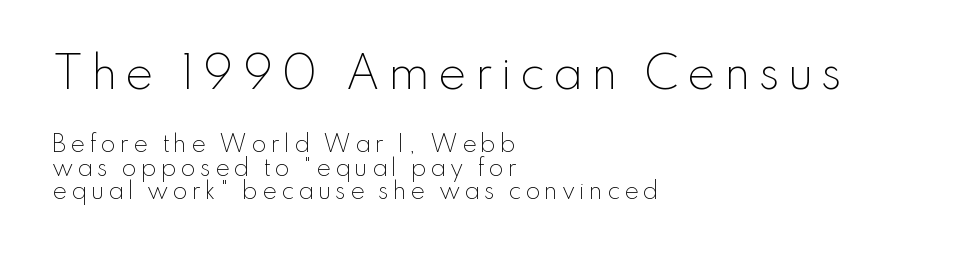
The image shows 43 px light sans-serif type, upright; set left-aligned, tight line spacing (1.08x), not underlined; the first (top) block is 1.95x larger; low stroke contrast and a small x-height.
